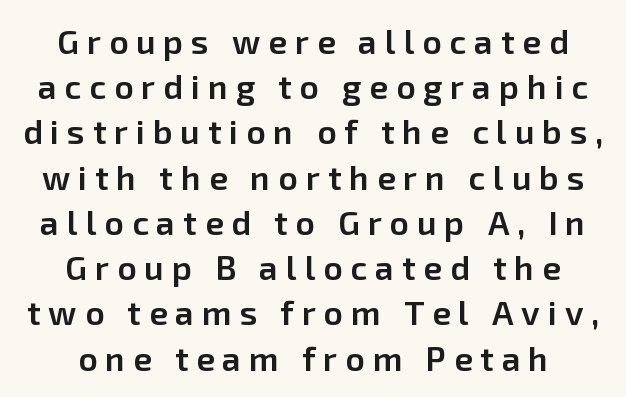
{"serif": "no", "italic": "no", "bold": "semi", "weight": "semibold", "width": "normal", "stroke_contrast": "low", "x_height": "medium", "monospaced": "no", "underline": "no", "align": "center", "line_spacing": "normal", "line_spacing_ratio": 1.33, "letter_spacing": "wide", "letter_spacing_em": 0.23, "glyph_px": 34}
